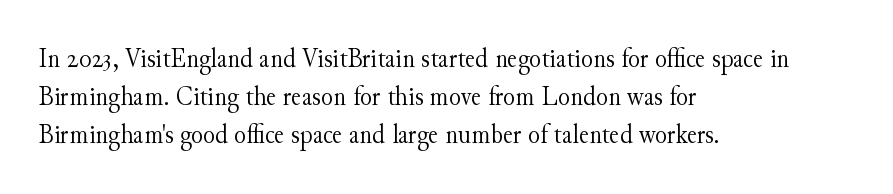
{"serif": "yes", "italic": "no", "bold": "no", "weight": "light", "width": "normal", "stroke_contrast": "medium", "x_height": "small", "monospaced": "no", "underline": "no", "align": "left", "line_spacing": "normal", "line_spacing_ratio": 1.36, "letter_spacing": "normal", "letter_spacing_em": 0.0, "glyph_px": 28}
